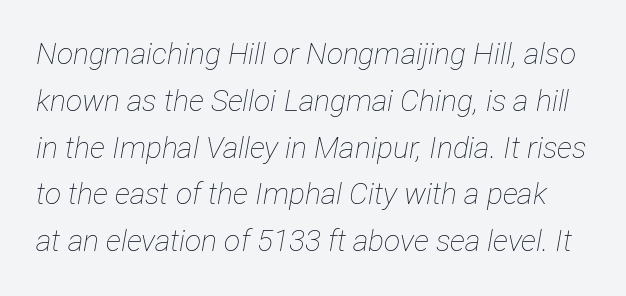
The image shows 30 px thin, condensed type, italic (leaning right); set normal line spacing (1.56x), normal letter spacing, not underlined; low stroke contrast and a medium x-height.
